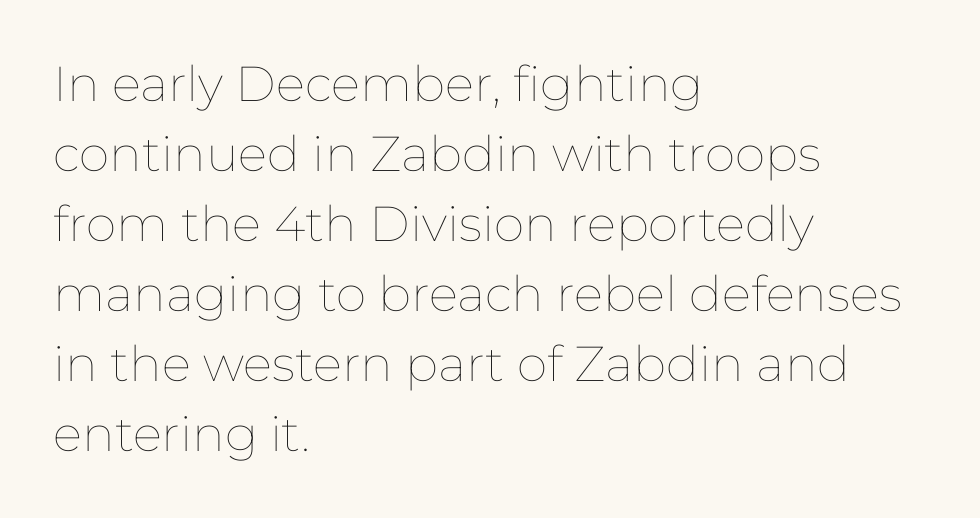
{"italic": "no", "bold": "no", "weight": "thin", "width": "normal", "stroke_contrast": "low", "x_height": "medium", "monospaced": "no", "underline": "no", "align": "left", "line_spacing": "normal", "line_spacing_ratio": 1.43, "letter_spacing": "normal", "letter_spacing_em": 0.0, "glyph_px": 49}
